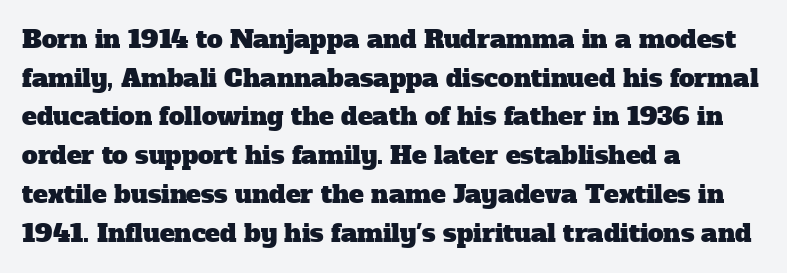
Horizontal alignment here is leftward, the default for most running prose. A typesetter would call this leading conventional body-copy spacing. The rendering keeps characters at their native spacing. Type without underlining.
